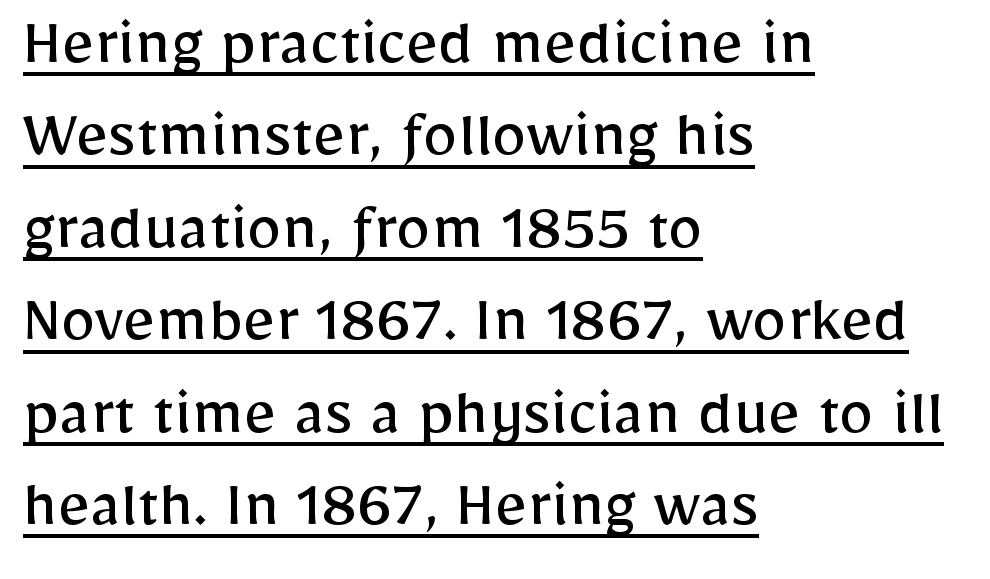
{"serif": "no", "italic": "no", "bold": "no", "weight": "regular", "width": "normal", "stroke_contrast": "low", "x_height": "medium", "monospaced": "no", "underline": "yes", "align": "left", "line_spacing": "normal", "line_spacing_ratio": 1.32, "letter_spacing": "normal", "letter_spacing_em": 0.0, "glyph_px": 70}
